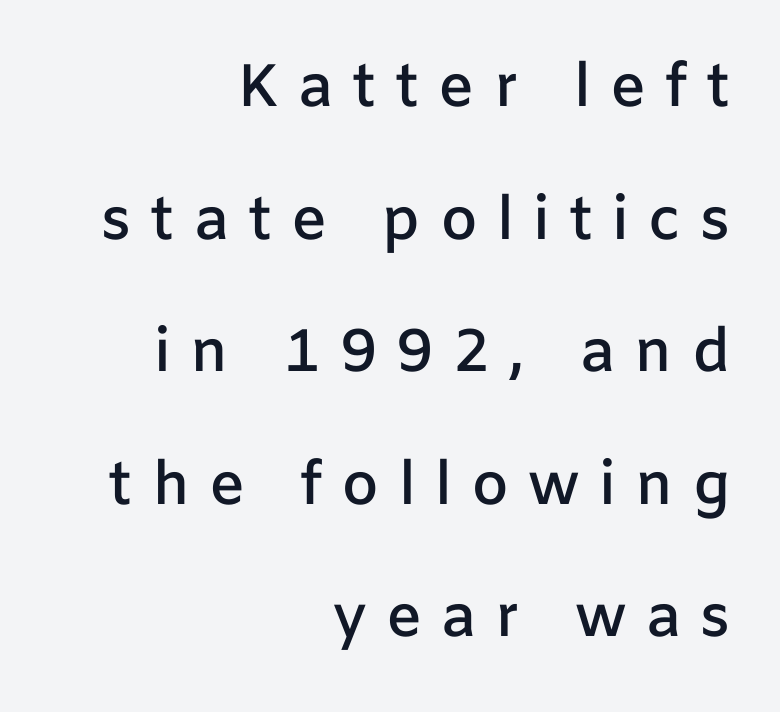
The axis of the letterforms is exactly vertical. Nothing sits at the stroke ends, so this counts as sans-serif. A typesetter would call this leading open, well beyond the default. Is this a fixed-width face? No — the glyphs have proportional, varying widths. Typesetter's note: demi weight, one step under bold. Unmarked baselines from the first word to the last.
